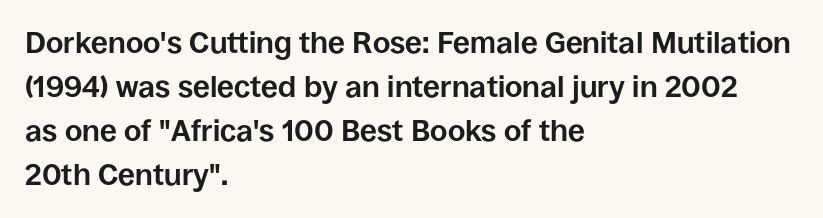
Q: Is the text bold? A: Yes.
Q: Is the text italic (slanted)? A: No, it is upright.
Q: Is the typeface a serif or a sans-serif typeface? A: Sans-serif.
Q: Is the text underlined? A: No.
Q: How is the paragraph aligned? A: Left-aligned.
Q: Is the spacing between letters normal or unusually wide? A: Normal.
Q: Is the spacing between lines tight, normal or loose? A: Normal.
Q: Width (condensed, normal, or wide)? A: Normal.
Q: Stroke contrast? A: Low.
Q: x-height? A: Large.
Q: Monospaced? A: No.
